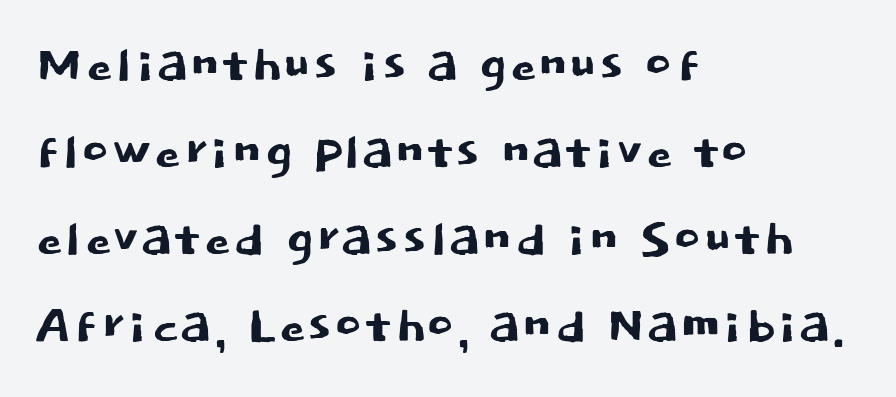
Q: Is the text italic (slanted)? A: No, it is upright.
Q: Is the typeface a serif or a sans-serif typeface? A: Sans-serif.
Q: Is the text underlined? A: No.
Q: How is the paragraph aligned? A: Left-aligned.
Q: Is the spacing between letters normal or unusually wide? A: Normal.
Q: Is the spacing between lines tight, normal or loose? A: Normal.
Q: Width (condensed, normal, or wide)? A: Normal.
Q: Stroke contrast? A: Low.
Q: x-height? A: Large.
Q: Monospaced? A: No.
